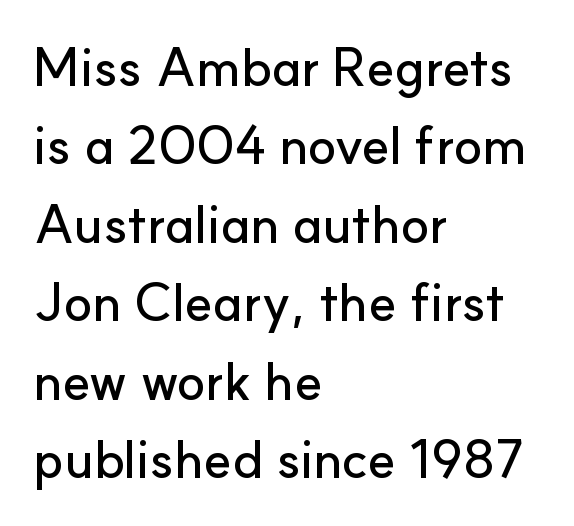
Are there feet on the stems? There aren't — it's a sans. Ordinary non-slanted type is in use. Alignment: flush left. What's the leading like? Ordinary, nothing unusual.
